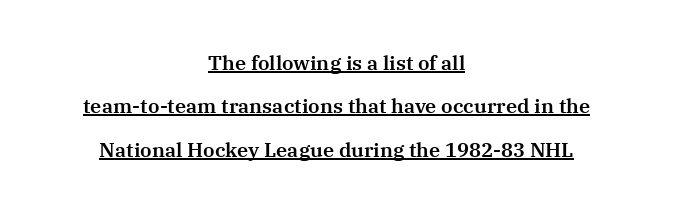
Caption: lettering with a line underneath. Regarding leading, the lines here are spaced well apart. Every character sits straight up, as roman type does. The face used here is rendered with its standard letterfit. Centered paragraph, ragged on both sides.
